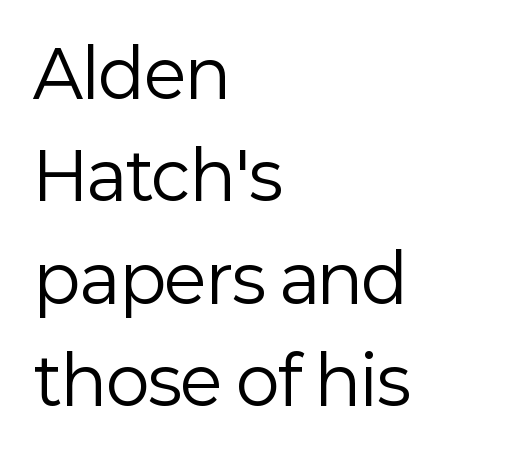
The lines in this sample share a left origin and differ only in where they stop. The space between consecutive lines is moderate. The strip under each line holds only bare page. The gaps between neighbouring characters are ordinary and unremarkable. In terms of letterform style, serifs are entirely absent. Posture: vertical.
